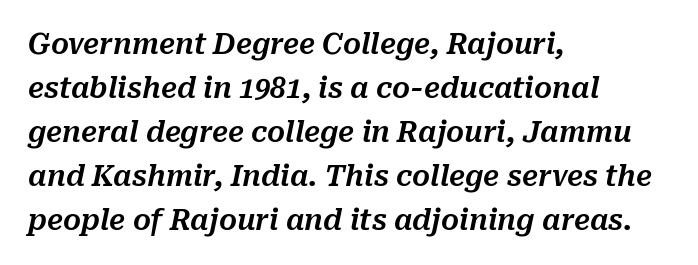
{"italic": "yes", "lean": "right", "slant_degrees": 10, "width": "normal", "stroke_contrast": "medium", "x_height": "medium", "monospaced": "no", "underline": "no", "align": "left", "line_spacing": "normal", "line_spacing_ratio": 1.57, "letter_spacing": "normal", "letter_spacing_em": 0.0, "glyph_px": 28}
